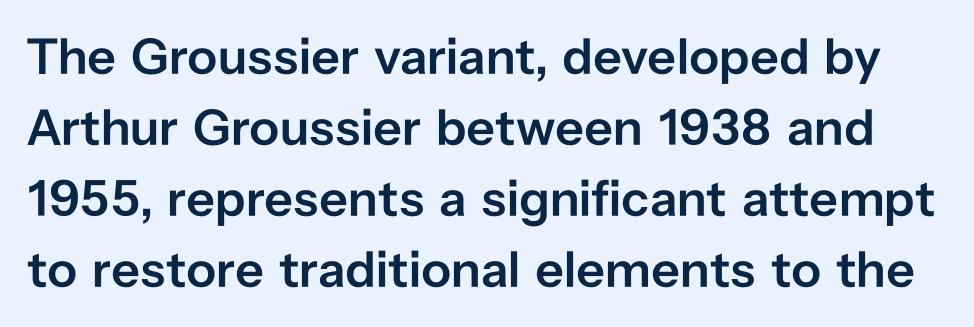
The image shows 51 px semibold sans-serif type, upright; set normal line spacing (1.39x), normal letter spacing, not underlined; low stroke contrast and a medium x-height.
